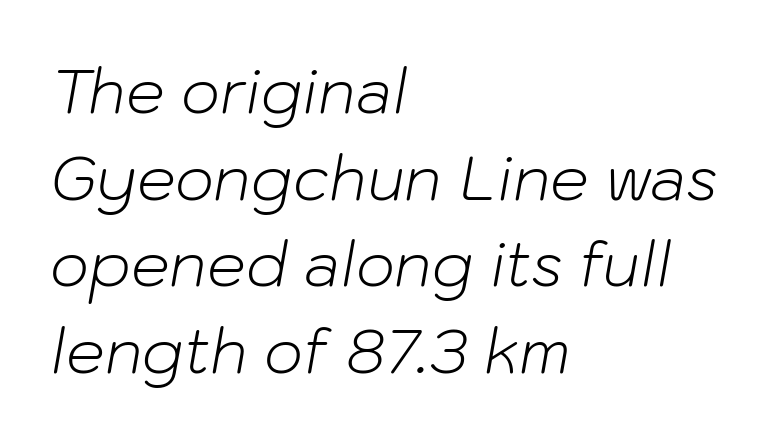
{"italic": "yes", "lean": "right", "slant_degrees": 10, "bold": "no", "weight": "light", "width": "normal", "stroke_contrast": "low", "x_height": "medium", "monospaced": "no", "underline": "no", "align": "left", "line_spacing": "normal", "line_spacing_ratio": 1.42, "letter_spacing": "normal", "letter_spacing_em": 0.0, "glyph_px": 61}
